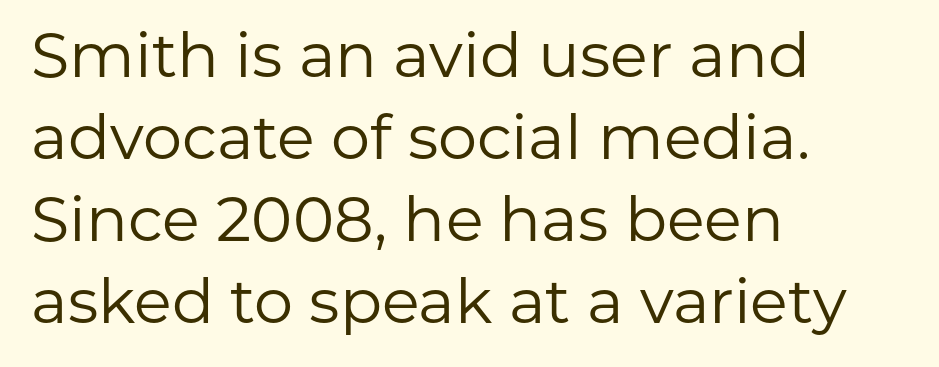
You can tell it's not italic because the verticals are truly vertical. Leftover space on each line is placed entirely after the last word. Words appear dense and cohesive because spacing is normal. Quick note: interline space is typical. The passage shown is typeset with a sans-serif family. The foot of each line stays bare and open.
